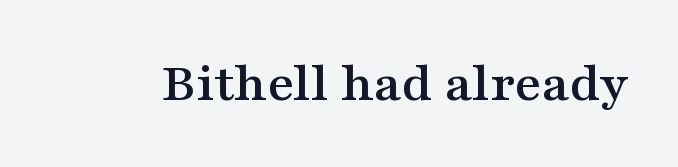
{"serif": "yes", "italic": "no", "width": "wide", "stroke_contrast": "medium", "x_height": "medium", "monospaced": "no", "underline": "no", "letter_spacing": "normal", "letter_spacing_em": 0.0, "glyph_px": 57}
